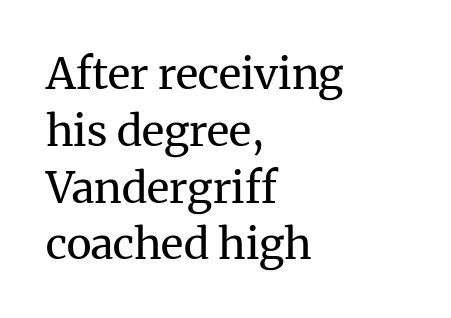
Note the varied advance widths — an 'i' is clearly narrower than an 'm'. You can tell from the footed stems that serif type was used. Reading down the block, your eye returns to a fixed left position each line. The axis of the letterforms is exactly vertical.
